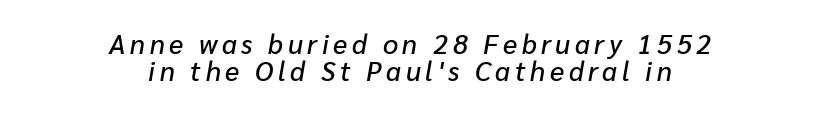
Q: Is the text italic (slanted)? A: Yes, it leans right by about 10 degrees.
Q: Is the text underlined? A: No.
Q: How is the paragraph aligned? A: Centered.
Q: Is the spacing between lines tight, normal or loose? A: Tight.
